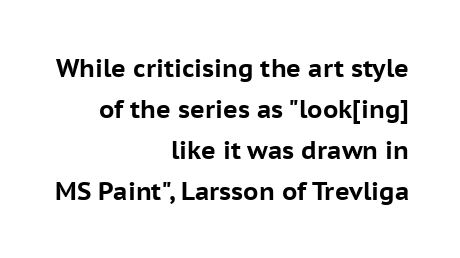
{"italic": "no", "bold": "yes", "underline": "no", "align": "right", "line_spacing": "normal", "line_spacing_ratio": 1.64, "letter_spacing": "normal", "letter_spacing_em": 0.0, "glyph_px": 25}
